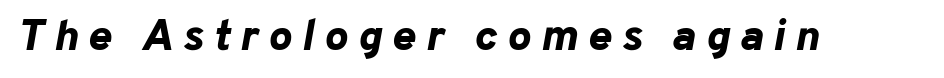
A bare baseline throughout the passage. The face used here is rendered with a markedly widened letterfit. Its strokes are broad and dark, the hallmark of bold type. You could not count columns in this text — the font is proportionally spaced. The lettering tilts uniformly, giving the passage an italic look.
